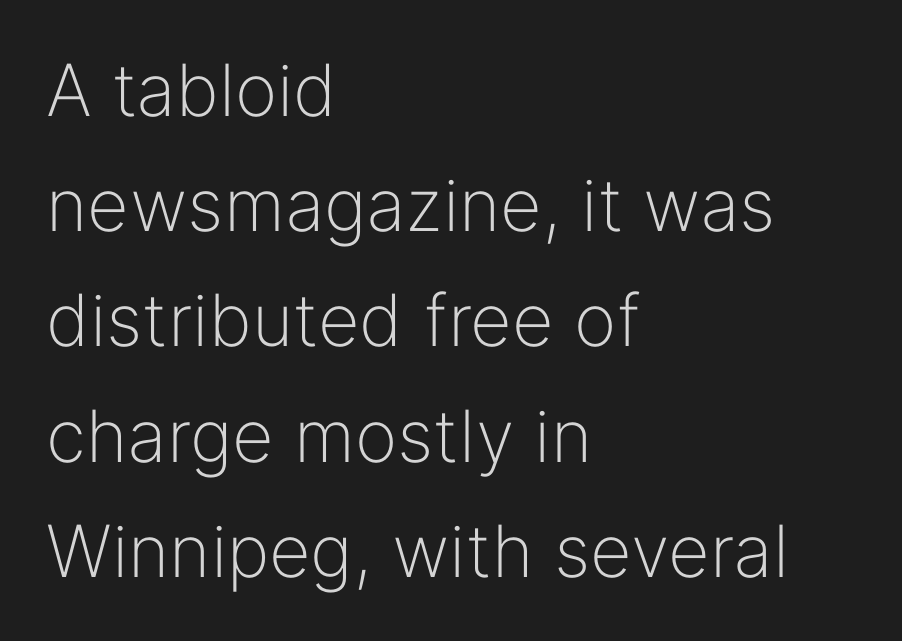
Characters remain perfectly vertical along every line. Type style note: lacks serifs. Compared with a typical body face, this is equally light or lighter still. Does the copy run flush right? No — it runs flush left. A typesetter would call this proportional, since set widths differ per character.
